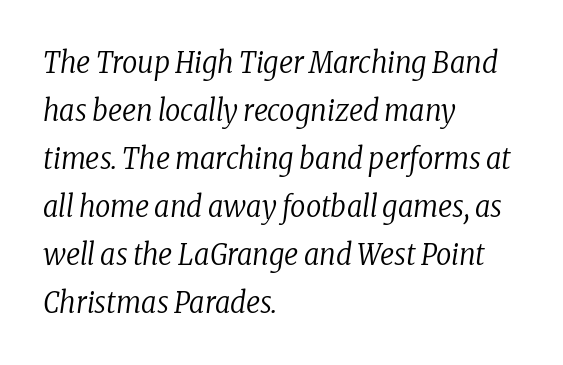
{"serif": "yes", "italic": "yes", "lean": "right", "slant_degrees": 8, "bold": "no", "weight": "regular", "width": "condensed", "stroke_contrast": "low", "x_height": "medium", "monospaced": "no", "underline": "no", "align": "left", "line_spacing": "normal", "line_spacing_ratio": 1.6, "letter_spacing": "normal", "letter_spacing_em": 0.0, "glyph_px": 30}
